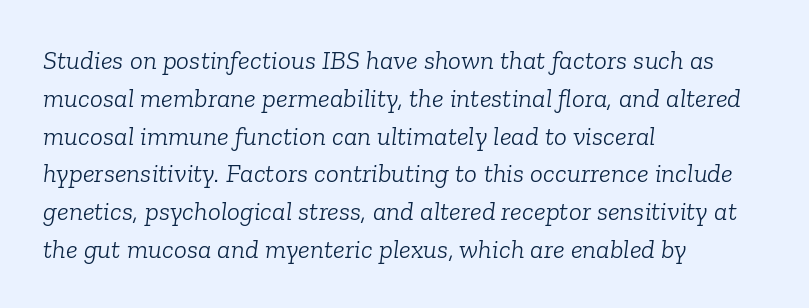
Q: Is the text bold? A: No.
Q: Is the text italic (slanted)? A: Yes, it leans right by about 6 degrees.
Q: Is the text underlined? A: No.
Q: How is the paragraph aligned? A: Left-aligned.
Q: Is the spacing between letters normal or unusually wide? A: Normal.
Q: Is the spacing between lines tight, normal or loose? A: Normal.
